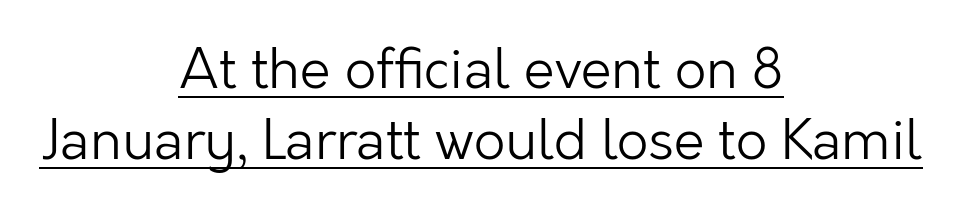
{"serif": "no", "italic": "no", "bold": "no", "weight": "light", "width": "normal", "stroke_contrast": "low", "x_height": "medium", "monospaced": "no", "underline": "yes", "align": "center", "line_spacing": "normal", "line_spacing_ratio": 1.29, "letter_spacing": "normal", "letter_spacing_em": 0.0, "glyph_px": 55}
